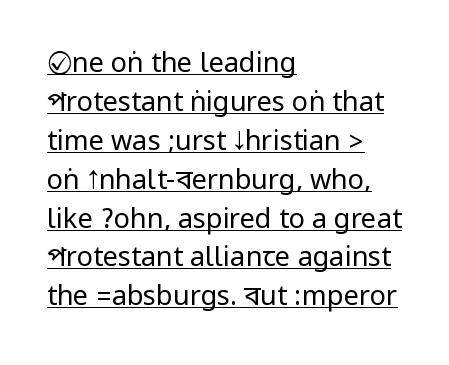
Style check: upright. How would I describe the line gaps? Plain and ordinary. This rendering uses left alignment, leaving the right contour irregular. The typeface has the unassuming heft of standard copy or less. The rendered words wear a rule along their underside. Does extra space separate the letters? No, they use regular spacing.
